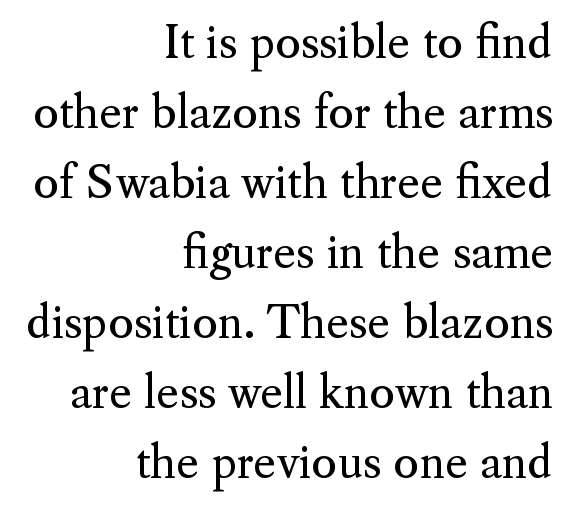
The rag falls on the left side of this text block. The horizontal fit of the characters is conventional and even. It's the straight-up-and-down kind of type. The face used here is proportionally spaced, like ordinary book or web type. The font family rendered here belongs to the serif group. Horizontal bands of white between lines are of average thickness.
